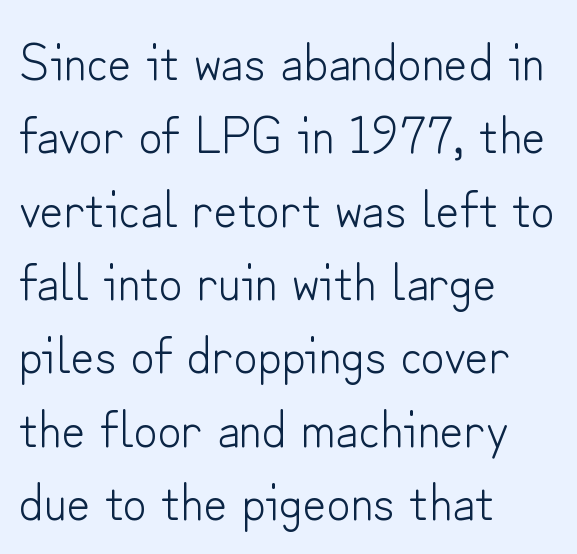
Q: Is the text bold? A: No.
Q: Is the text italic (slanted)? A: No, it is upright.
Q: Is the typeface a serif or a sans-serif typeface? A: Sans-serif.
Q: Is the text underlined? A: No.
Q: How is the paragraph aligned? A: Left-aligned.
Q: Is the spacing between letters normal or unusually wide? A: Normal.
Q: Is the spacing between lines tight, normal or loose? A: Normal.
Q: Width (condensed, normal, or wide)? A: Normal.
Q: Stroke contrast? A: Low.
Q: x-height? A: Small.
Q: Monospaced? A: No.
